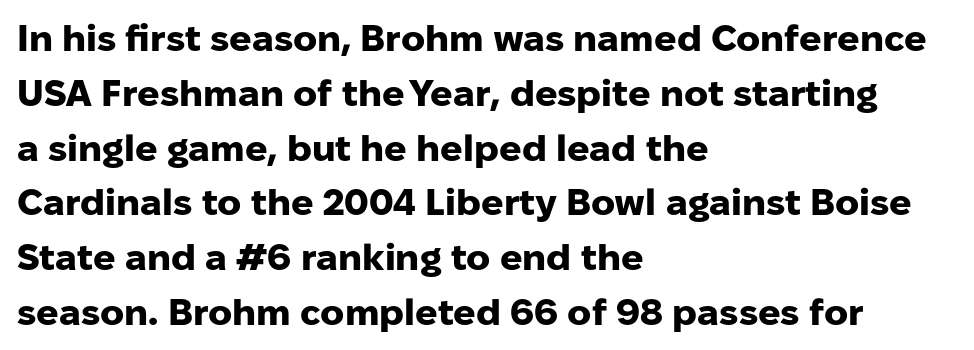
Each word holds together tightly as a unit, with standard inter-letter gaps. Is there any slant? The stems are plumb. Notice how thick the strokes are: this is what a full bold looks like. Typeset ragged right — the left edge is the straight one.
